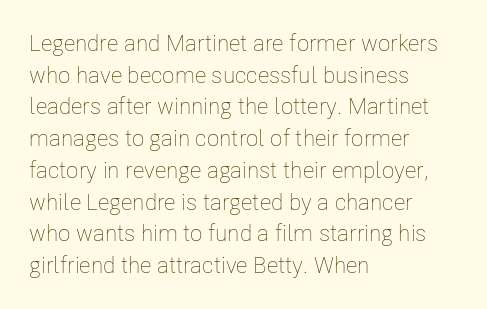
A roman cut, with each character standing at attention. Line spacing here is normal. The text block is weighted toward the left margin, trailing off unevenly rightward. Lines of text with bare space underneath. Nothing unusual about the tracking: characters are spaced as the font intends. A quiet, ordinary-to-light weight characterises the typeface.
